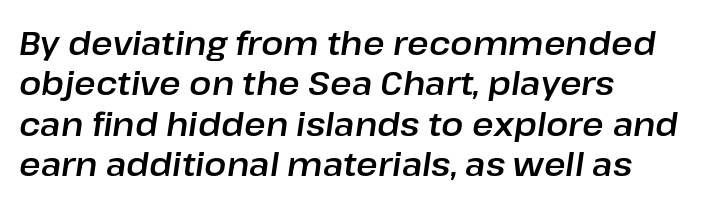
Q: Is the text italic (slanted)? A: Yes, it leans right by about 8 degrees.
Q: Is the text underlined? A: No.
Q: How is the paragraph aligned? A: Left-aligned.
Q: Is the spacing between letters normal or unusually wide? A: Normal.
Q: Width (condensed, normal, or wide)? A: Normal.
Q: Stroke contrast? A: Low.
Q: x-height? A: Medium.
Q: Monospaced? A: No.
